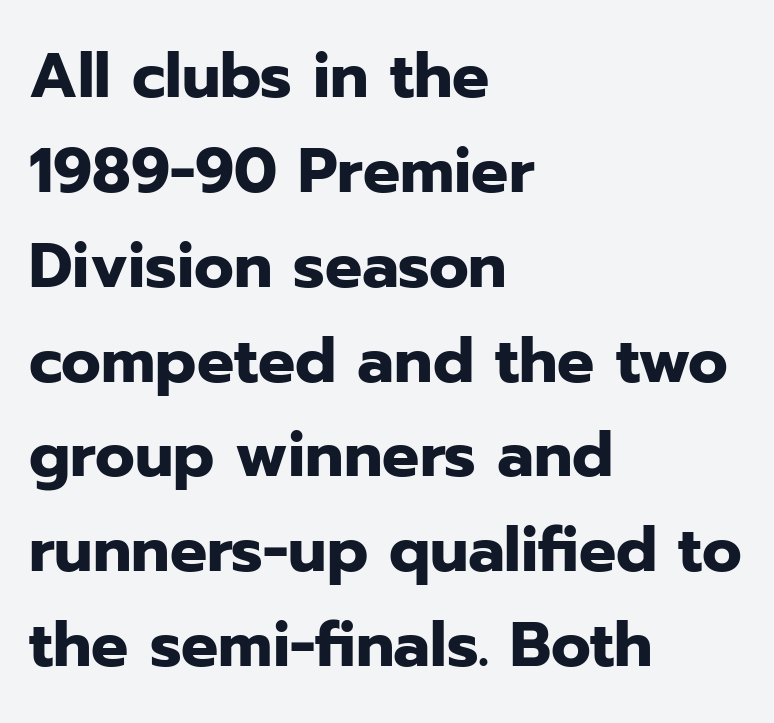
Q: Is the text bold? A: Yes.
Q: Is the text italic (slanted)? A: No, it is upright.
Q: Is the typeface a serif or a sans-serif typeface? A: Sans-serif.
Q: Is the text underlined? A: No.
Q: How is the paragraph aligned? A: Left-aligned.
Q: Is the spacing between letters normal or unusually wide? A: Normal.
Q: Is the spacing between lines tight, normal or loose? A: Normal.
Q: Width (condensed, normal, or wide)? A: Normal.
Q: Stroke contrast? A: Low.
Q: x-height? A: Medium.
Q: Monospaced? A: No.
